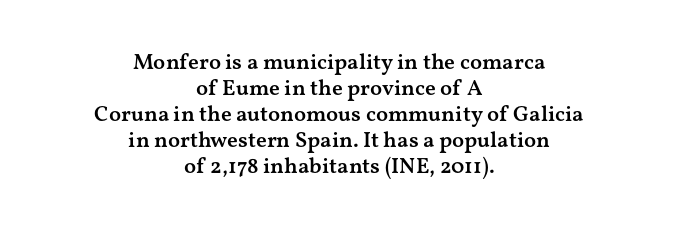
Q: Is the text bold? A: Semi-bold.
Q: Is the text italic (slanted)? A: No, it is upright.
Q: Is the text underlined? A: No.
Q: How is the paragraph aligned? A: Centered.
Q: Is the spacing between letters normal or unusually wide? A: Normal.
